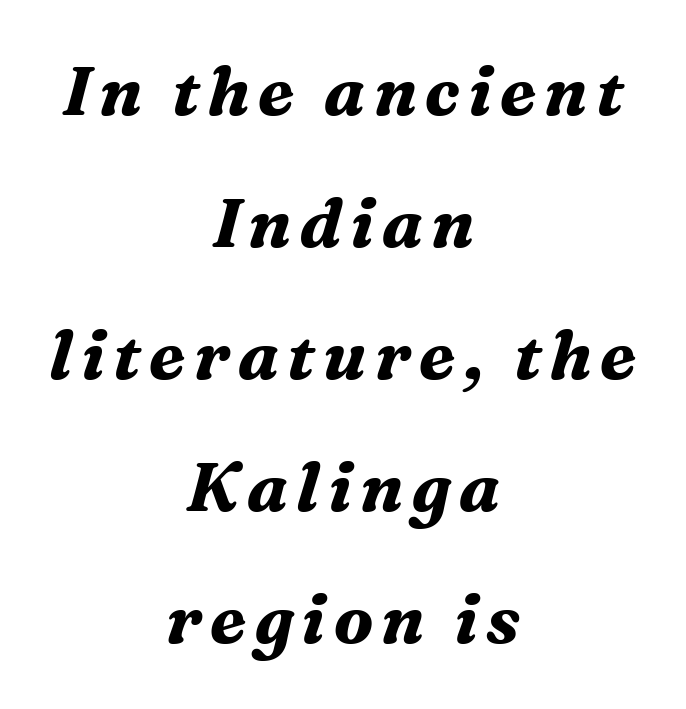
Q: Is the text bold? A: Yes.
Q: Is the text italic (slanted)? A: Yes, it leans right by about 16 degrees.
Q: Is the typeface a serif or a sans-serif typeface? A: Serif.
Q: Is the text underlined? A: No.
Q: How is the paragraph aligned? A: Centered.
Q: Is the spacing between lines tight, normal or loose? A: Loose.
Q: Width (condensed, normal, or wide)? A: Normal.
Q: Stroke contrast? A: Medium.
Q: x-height? A: Medium.
Q: Monospaced? A: No.
